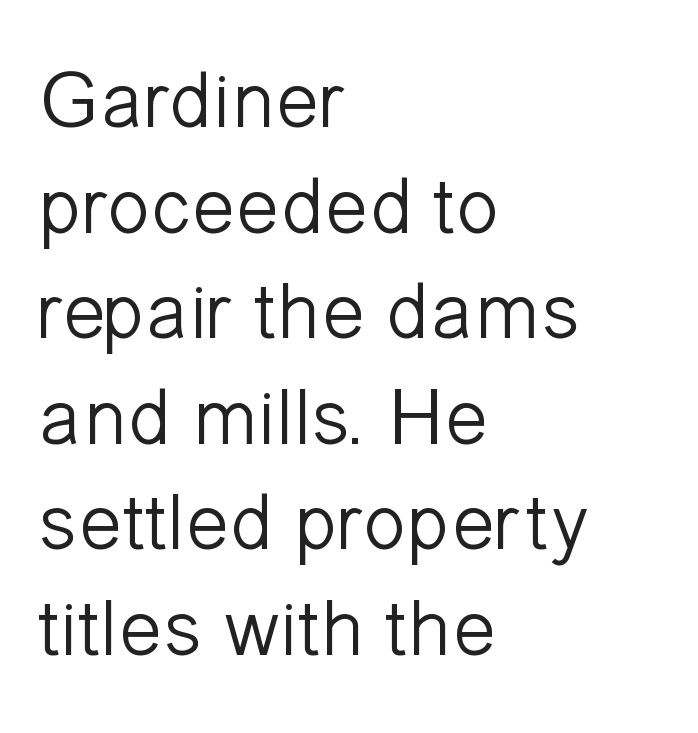
The image shows 80 px light sans-serif type, upright; set left-aligned, normal line spacing (1.32x), normal letter spacing, not underlined; low stroke contrast and a medium x-height.
